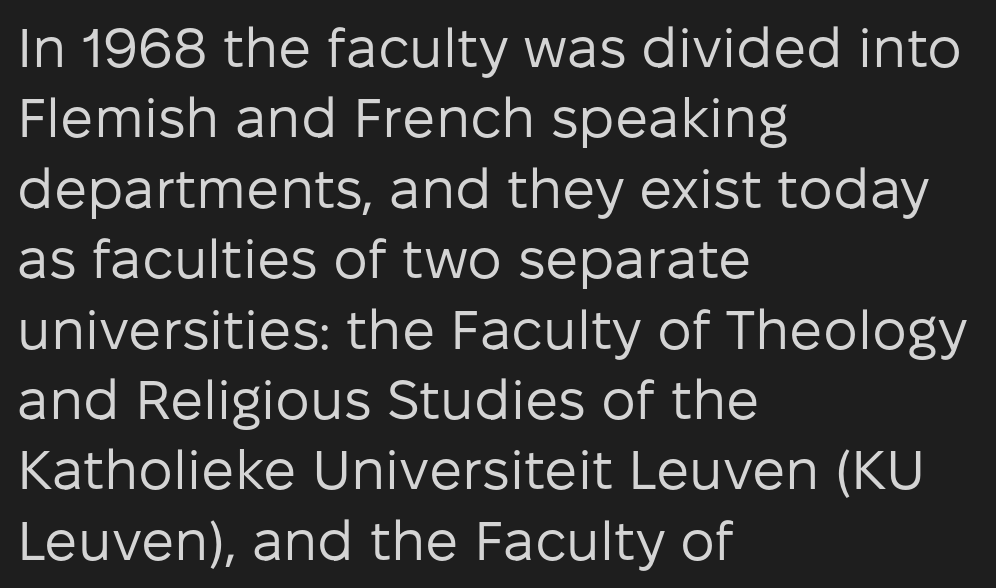
{"serif": "no", "italic": "no", "bold": "no", "weight": "regular", "width": "normal", "stroke_contrast": "low", "x_height": "medium", "monospaced": "no", "underline": "no", "align": "left", "line_spacing": "normal", "line_spacing_ratio": 1.28, "letter_spacing": "normal", "letter_spacing_em": 0.0, "glyph_px": 55}
